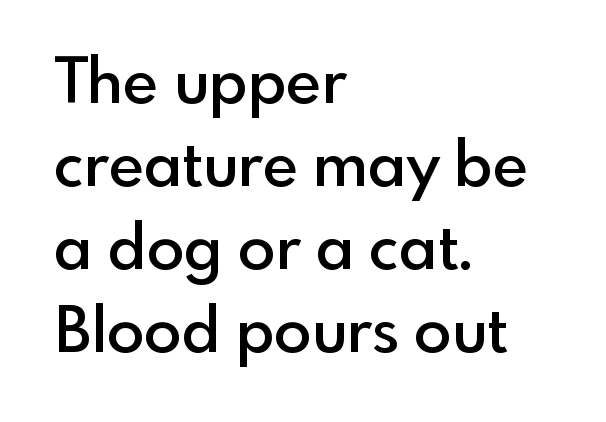
Q: Is the text bold? A: Semi-bold.
Q: Is the text italic (slanted)? A: No, it is upright.
Q: Is the typeface a serif or a sans-serif typeface? A: Sans-serif.
Q: Is the text underlined? A: No.
Q: How is the paragraph aligned? A: Left-aligned.
Q: Is the spacing between letters normal or unusually wide? A: Normal.
Q: Is the spacing between lines tight, normal or loose? A: Normal.
Q: Width (condensed, normal, or wide)? A: Normal.
Q: x-height? A: Small.
Q: Monospaced? A: No.
